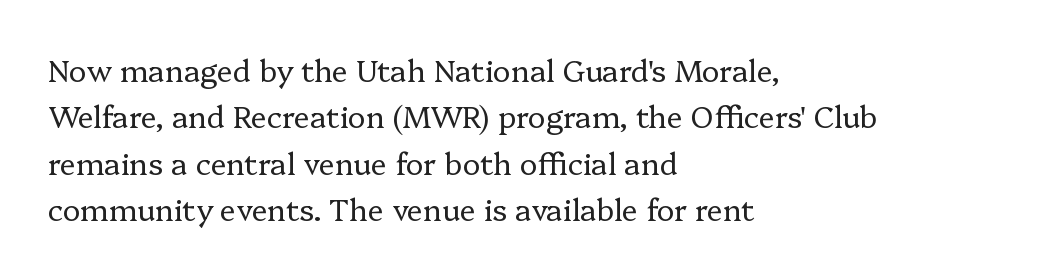
{"serif": "yes", "italic": "no", "bold": "no", "weight": "regular", "width": "normal", "stroke_contrast": "low", "x_height": "medium", "monospaced": "no", "underline": "no", "align": "left", "line_spacing": "normal", "line_spacing_ratio": 1.55, "letter_spacing": "normal", "letter_spacing_em": 0.0, "glyph_px": 30}
